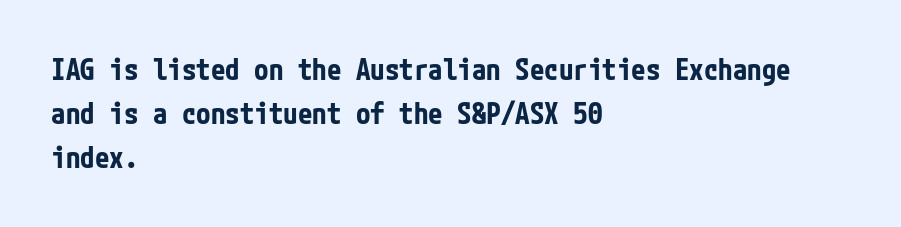
The image shows 29 px bold, condensed sans-serif type, upright; set left-aligned, normal line spacing (1.52x), normal letter spacing, not underlined; low stroke contrast and a medium x-height.
